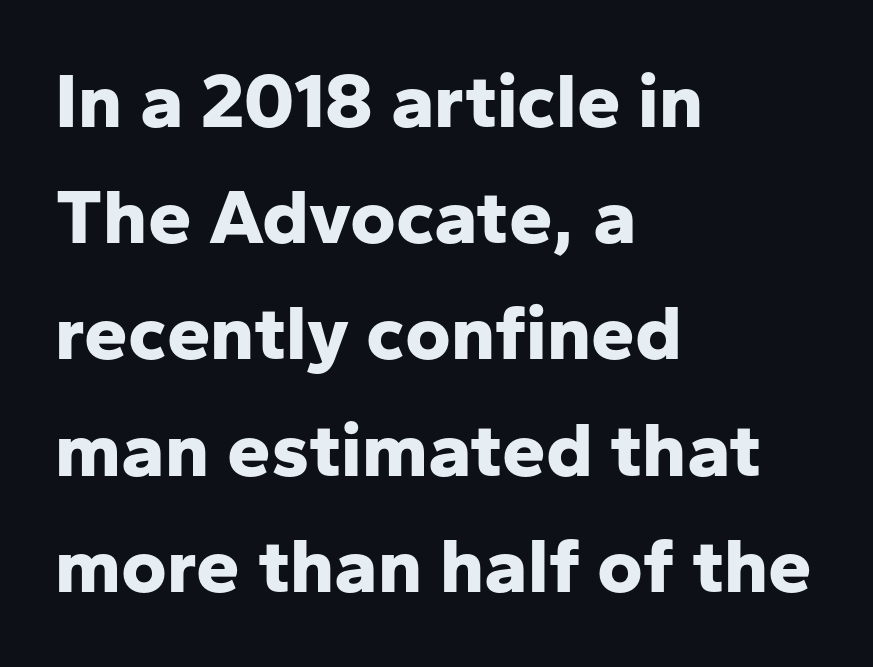
{"serif": "no", "italic": "no", "bold": "yes", "weight": "bold", "width": "normal", "stroke_contrast": "low", "x_height": "medium", "monospaced": "no", "underline": "no", "align": "left", "line_spacing": "normal", "line_spacing_ratio": 1.49, "letter_spacing": "normal", "letter_spacing_em": 0.0, "glyph_px": 78}
